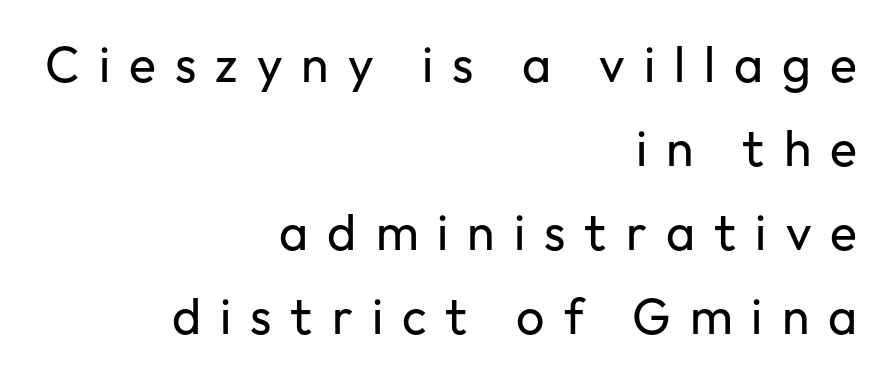
{"serif": "no", "italic": "no", "bold": "no", "weight": "regular", "width": "normal", "stroke_contrast": "low", "x_height": "medium", "monospaced": "no", "underline": "no", "align": "right", "line_spacing": "normal", "line_spacing_ratio": 1.68, "letter_spacing": "wide", "letter_spacing_em": 0.38, "glyph_px": 50}
